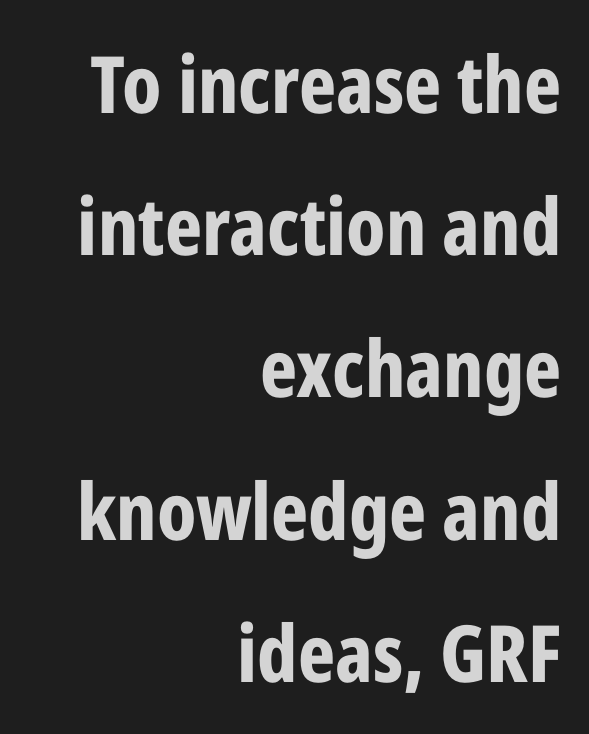
Characters remain perfectly vertical along every line. Proportional: the letters do not fall into vertical columns. The font is running at its bold setting. Regarding serifs, this sample does without them.
